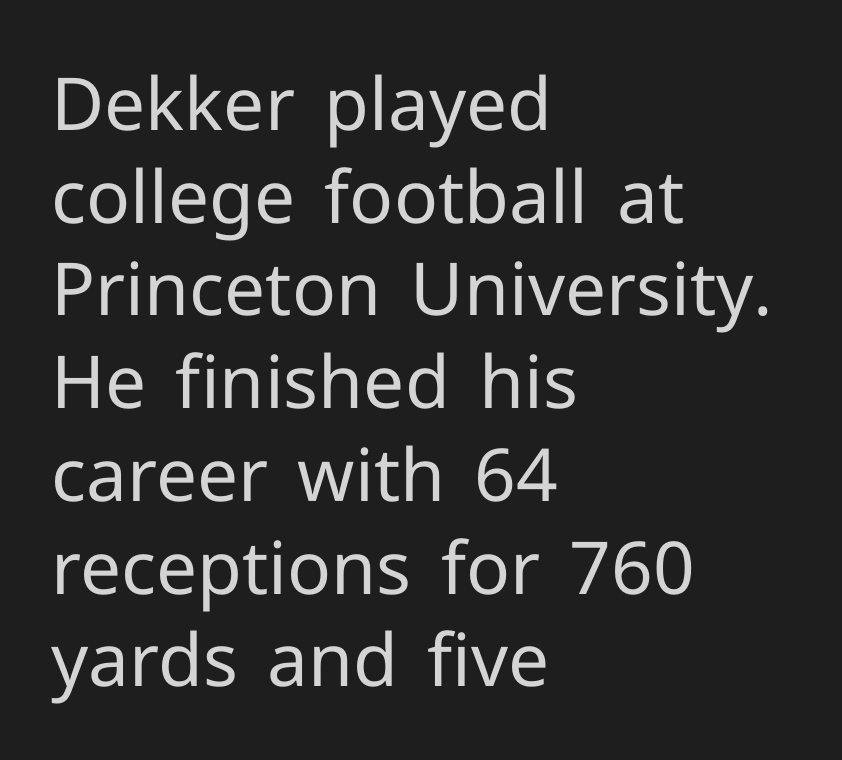
These lines sit exactly where default settings would place them. Do the letters lean? They stand straight. How are the letters spaced? Ordinarily, with no added tracking. This sample is left-justified, so line endings fall wherever the words run out. Classification — sans serif.
